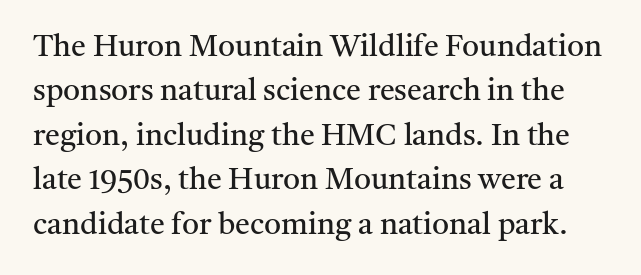
The image shows 30 px regular-weight serif type, upright; set normal line spacing (1.48x), normal letter spacing, not underlined; medium stroke contrast and a medium x-height.
